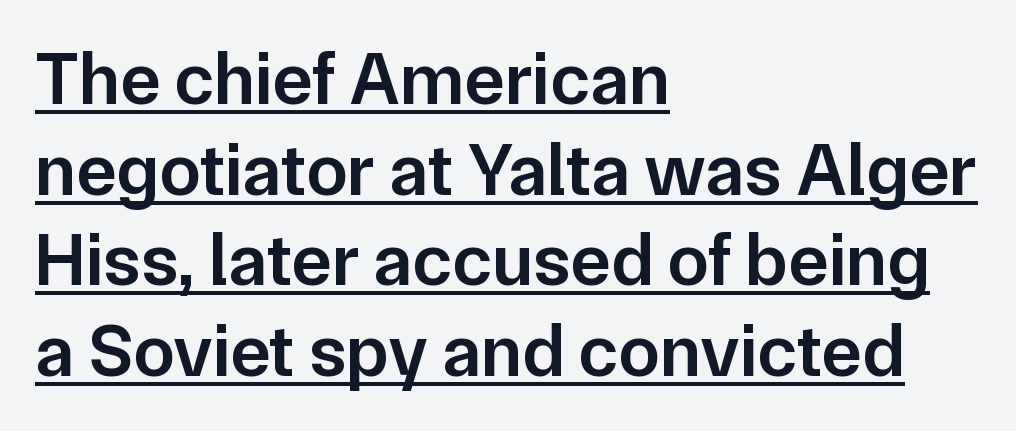
Q: Is the text bold? A: Semi-bold.
Q: Is the text italic (slanted)? A: No, it is upright.
Q: Is the typeface a serif or a sans-serif typeface? A: Sans-serif.
Q: Is the text underlined? A: Yes.
Q: How is the paragraph aligned? A: Left-aligned.
Q: Is the spacing between letters normal or unusually wide? A: Normal.
Q: Width (condensed, normal, or wide)? A: Normal.
Q: Stroke contrast? A: Low.
Q: x-height? A: Medium.
Q: Monospaced? A: No.
